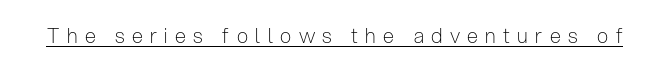
The image shows 20 px text type, upright; set unusually wide letter spacing (+0.37 em), underlined.
